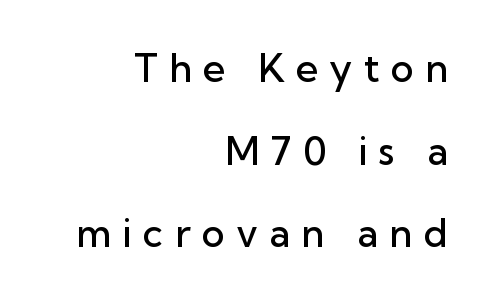
The image shows 39 px semibold sans-serif type, upright; set right-aligned, loose line spacing (2.12x), unusually wide letter spacing (+0.29 em), not underlined; low stroke contrast and a medium x-height.
